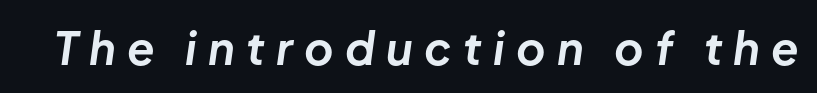
Q: Is the text bold? A: Yes.
Q: Is the text italic (slanted)? A: Yes, it leans right by about 8 degrees.
Q: Is the text underlined? A: No.
Q: Is the spacing between letters normal or unusually wide? A: Unusually wide.
Q: Width (condensed, normal, or wide)? A: Normal.
Q: Stroke contrast? A: Low.
Q: x-height? A: Medium.
Q: Monospaced? A: No.
